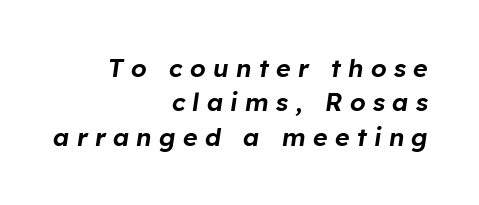
The horizontal fit of the characters is loose and conspicuously gappy. Designer's note — italics engaged. Summary of vertical rhythm: regular, with standard interline spacing. Teacher's note: observe the even right margin — that is flush-right alignment. The area under the type is left untouched.
